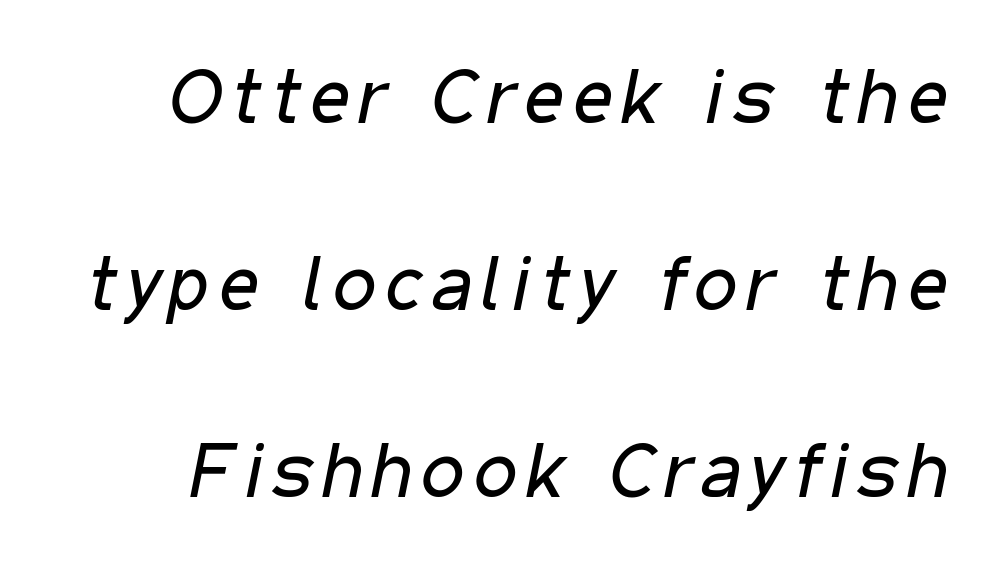
Q: Is the text bold? A: No.
Q: Is the text italic (slanted)? A: Yes, it leans right by about 11 degrees.
Q: Is the text underlined? A: No.
Q: Is the spacing between lines tight, normal or loose? A: Loose.
Q: Width (condensed, normal, or wide)? A: Condensed.
Q: Stroke contrast? A: Low.
Q: x-height? A: Medium.
Q: Monospaced? A: No.
